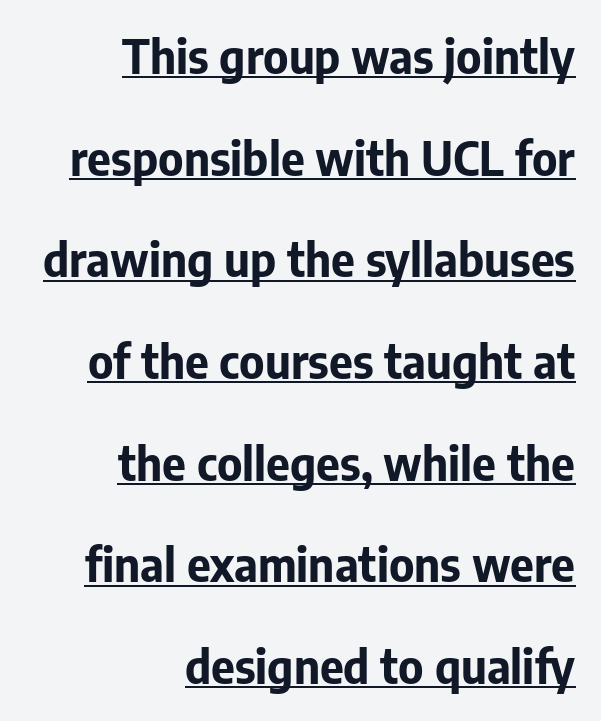
The face used here is rendered with its standard letterfit. Right-aligned paragraph, ragged on the left. The text was rendered using a sans face with plain stroke endings. Think of a printed novel: that variable character pitch is what you see here.
